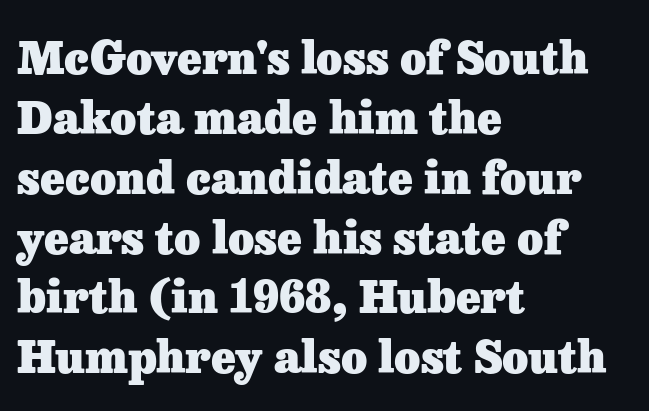
The image shows 45 px heavy serif type, upright; set left-aligned, normal line spacing (1.33x), normal letter spacing, not underlined; low stroke contrast and a medium x-height.
